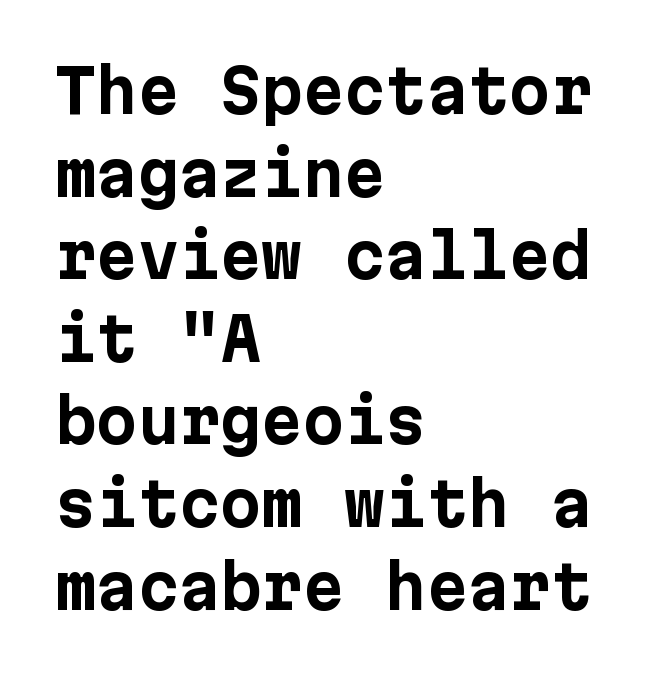
Alignment: flush left. Vertical spacing — default. You could call the tracking neutral — neither tight nor loose. The font family rendered here belongs to the sans-serif group.
